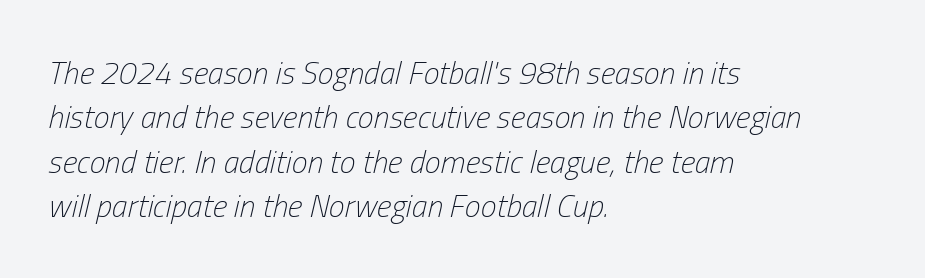
The image shows 32 px light, condensed type, italic (leaning right); set left-aligned, normal line spacing (1.39x), normal letter spacing, not underlined; low stroke contrast and a medium x-height.
